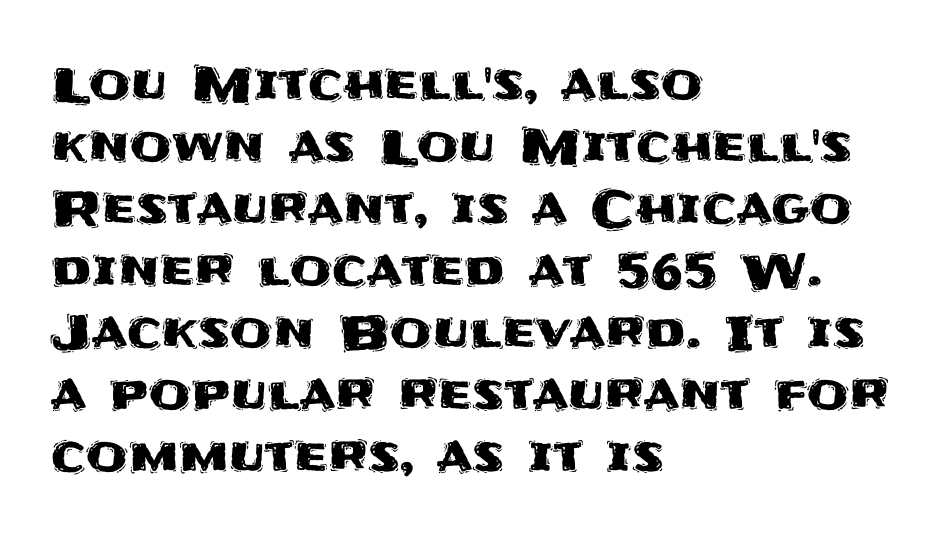
Q: Is the text italic (slanted)? A: No, it is upright.
Q: Is the typeface a serif or a sans-serif typeface? A: Sans-serif.
Q: Is the text underlined? A: No.
Q: How is the paragraph aligned? A: Left-aligned.
Q: Is the spacing between letters normal or unusually wide? A: Normal.
Q: Is the spacing between lines tight, normal or loose? A: Normal.
Q: Width (condensed, normal, or wide)? A: Normal.
Q: Stroke contrast? A: Medium.
Q: x-height? A: Large.
Q: Monospaced? A: No.
